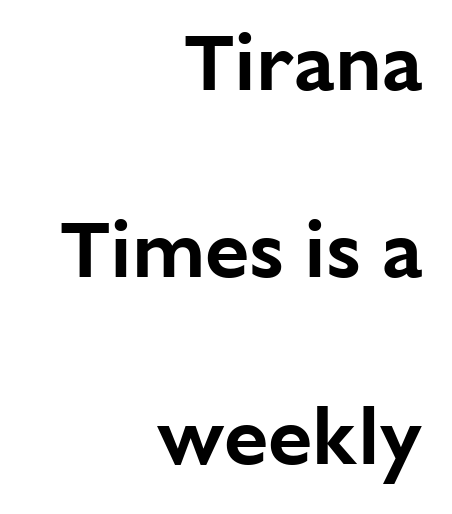
Is there any slant? The stems are plumb. Words appear dense and cohesive because spacing is normal. The ragged edge is on the left, which tells us the setting is flush right. Varying glyph widths throughout — classic text-font behaviour. The passage shown stacks its lines with a broad gap.
